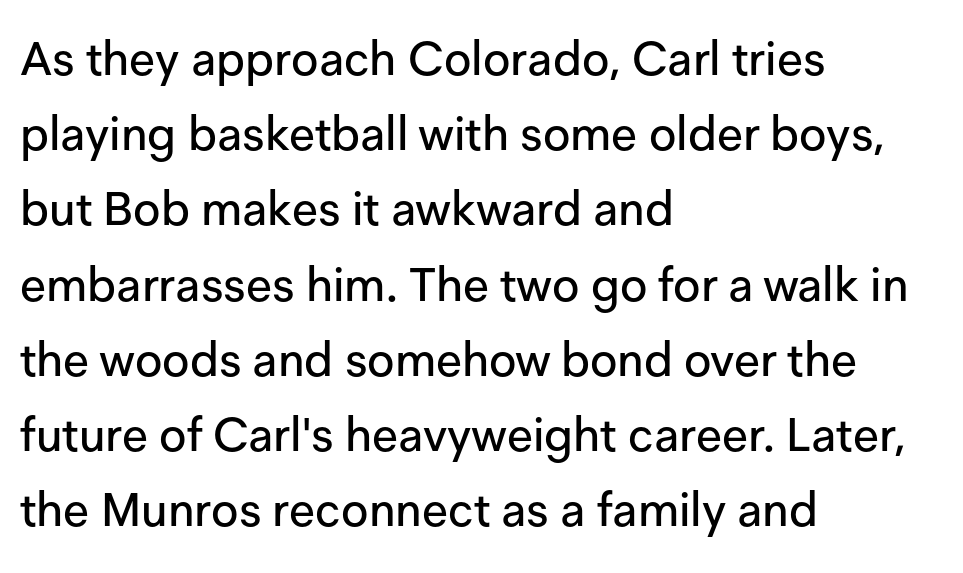
Only glyphs here, with clear space below each row. A typesetter would call this leading conventional body-copy spacing. This is roman type, the default non-slanted kind. Looks like regular typesetting: each glyph gets only the width it needs.
